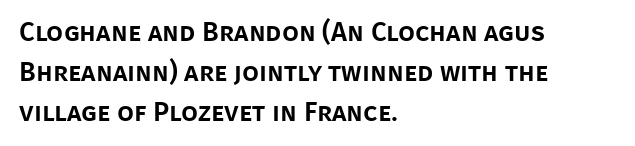
The image shows 27 px text type, upright; set left-aligned, normal line spacing (1.48x), normal letter spacing, not underlined.
